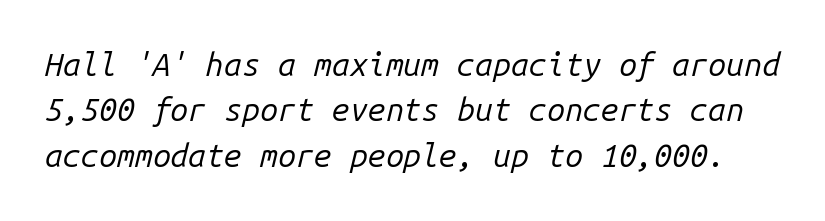
The image shows 32 px regular-weight type, italic (leaning right), monospaced; set normal line spacing (1.42x), normal letter spacing, not underlined; low stroke contrast and a medium x-height.
